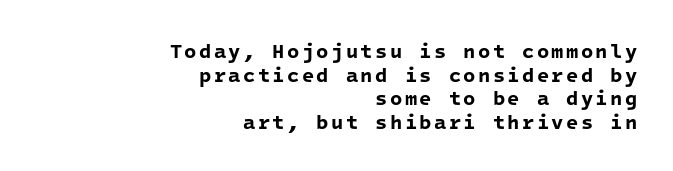
Q: Is the text bold? A: Yes.
Q: Is the text underlined? A: No.
Q: How is the paragraph aligned? A: Right-aligned.
